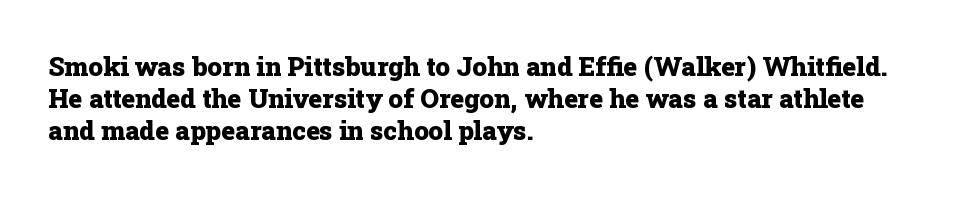
Descenders hang freely into open space. Rendered with straight, roman letterforms. The strokes are fattened all the way to bold. This rendering uses left alignment, leaving the right contour irregular.
